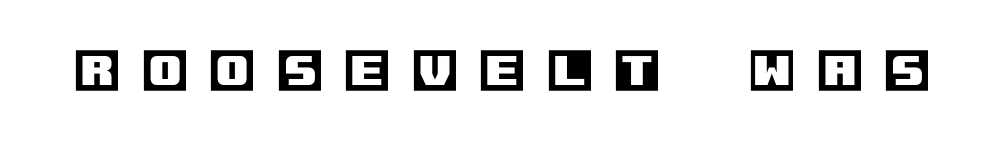
The image shows 47 px text type, upright; set unusually wide letter spacing (+0.46 em), not underlined; a large x-height.
